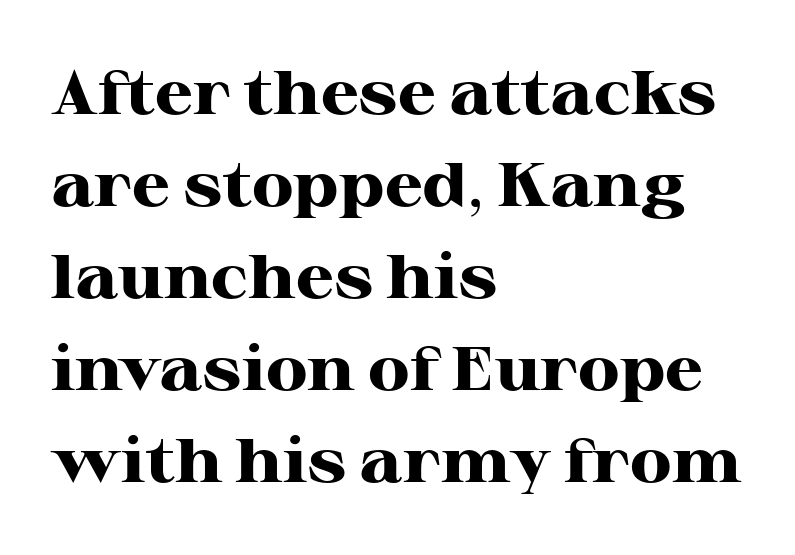
Q: Is the text bold? A: Yes.
Q: Is the text italic (slanted)? A: No, it is upright.
Q: Is the typeface a serif or a sans-serif typeface? A: Serif.
Q: Is the text underlined? A: No.
Q: How is the paragraph aligned? A: Left-aligned.
Q: Is the spacing between letters normal or unusually wide? A: Normal.
Q: Is the spacing between lines tight, normal or loose? A: Normal.
Q: Width (condensed, normal, or wide)? A: Wide.
Q: Stroke contrast? A: High.
Q: x-height? A: Medium.
Q: Monospaced? A: No.
